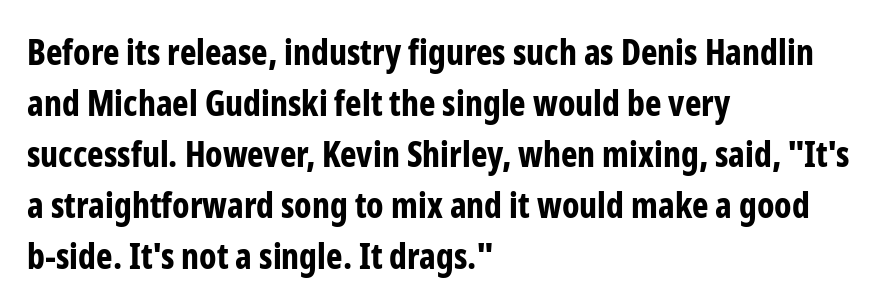
A typesetter would call this proportional, since set widths differ per character. The designer went with a sans here, leaving each stem footless. Line beginnings align vertically; line endings do not. Clear beneath every line of the passage.
